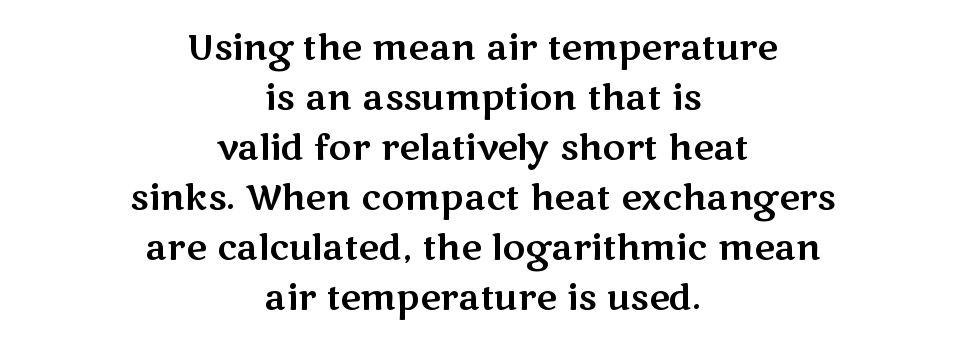
Q: Is the text italic (slanted)? A: No, it is upright.
Q: Is the typeface a serif or a sans-serif typeface? A: Sans-serif.
Q: Is the text underlined? A: No.
Q: How is the paragraph aligned? A: Centered.
Q: Is the spacing between letters normal or unusually wide? A: Normal.
Q: Is the spacing between lines tight, normal or loose? A: Normal.
Q: Width (condensed, normal, or wide)? A: Wide.
Q: Stroke contrast? A: Medium.
Q: x-height? A: Medium.
Q: Monospaced? A: No.
